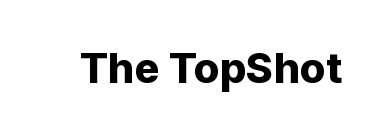
{"serif": "no", "italic": "no", "bold": "yes", "weight": "bold", "width": "normal", "stroke_contrast": "low", "x_height": "medium", "monospaced": "no", "underline": "no", "letter_spacing": "normal", "letter_spacing_em": 0.0, "glyph_px": 43}
